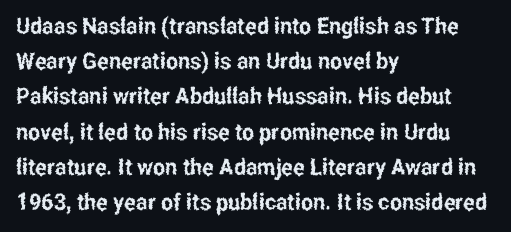
The image shows 23 px text type, upright; set left-aligned, normal line spacing (1.53x), normal letter spacing, not underlined.
